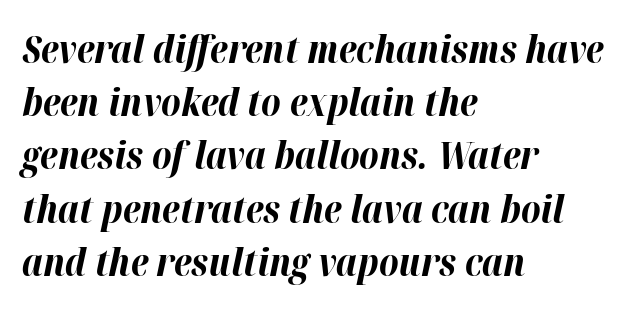
Q: Is the text bold? A: Yes.
Q: Is the text italic (slanted)? A: Yes, it leans right by about 12 degrees.
Q: Is the text underlined? A: No.
Q: How is the paragraph aligned? A: Left-aligned.
Q: Is the spacing between letters normal or unusually wide? A: Normal.
Q: Is the spacing between lines tight, normal or loose? A: Normal.
Q: Width (condensed, normal, or wide)? A: Normal.
Q: Stroke contrast? A: High.
Q: x-height? A: Medium.
Q: Monospaced? A: No.
